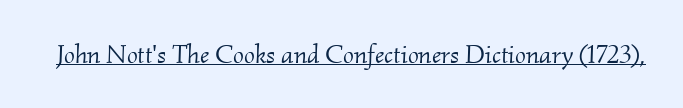
Q: Is the text bold? A: No.
Q: Is the text italic (slanted)? A: Yes, it leans right by about 2 degrees.
Q: Is the text underlined? A: Yes.
Q: Is the spacing between letters normal or unusually wide? A: Normal.
